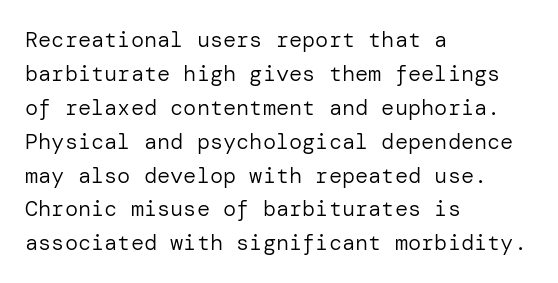
These lines stack with their left ends in a neat column. Any mark beneath the type? The region is blank. Short note: letters normally spaced. The type sits square on the baseline with zero lean.
